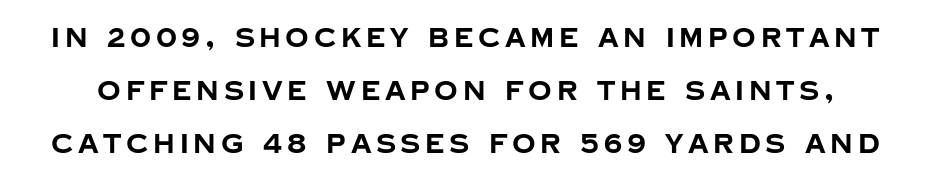
The image shows 26 px bold type, upright; set loose line spacing (2.04x), not underlined.
